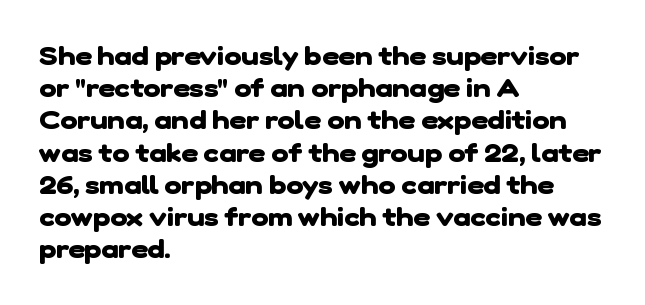
The image shows 26 px bold type; set left-aligned, line spacing 1.24x, normal letter spacing, not underlined.
